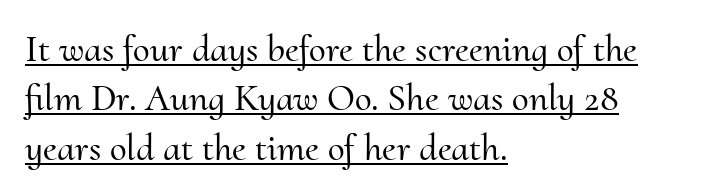
The image shows 38 px serif type, upright; set left-aligned, normal line spacing (1.3x), normal letter spacing, underlined; medium stroke contrast and a small x-height.
